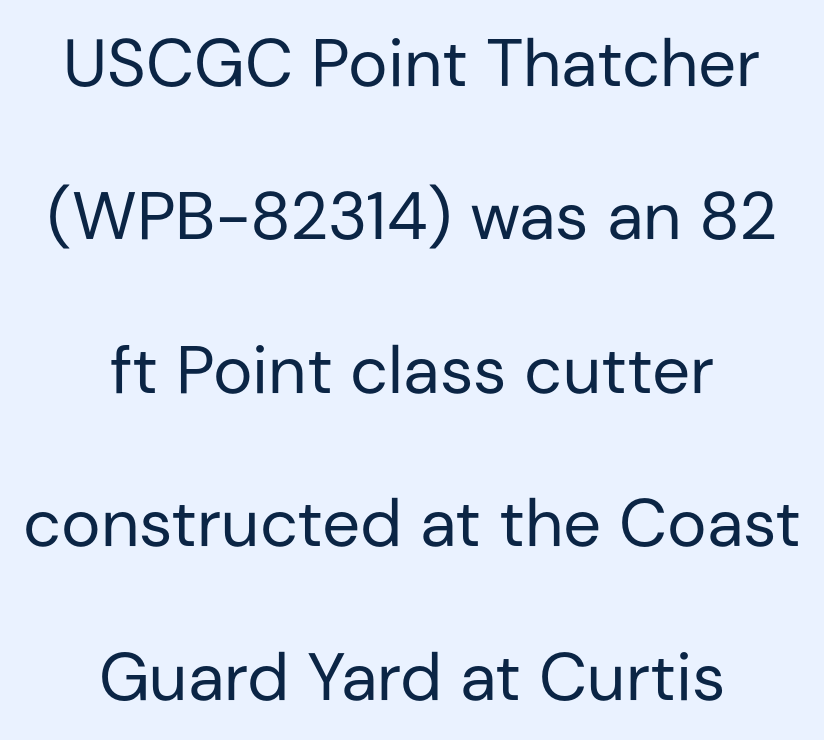
{"serif": "no", "italic": "no", "bold": "no", "weight": "regular", "width": "normal", "stroke_contrast": "low", "x_height": "medium", "monospaced": "no", "underline": "no", "align": "center", "line_spacing": "loose", "line_spacing_ratio": 2.29, "letter_spacing": "normal", "letter_spacing_em": 0.0, "glyph_px": 67}
